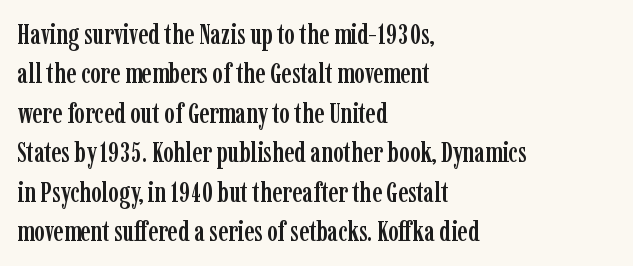
{"serif": "yes", "italic": "no", "width": "condensed", "stroke_contrast": "low", "x_height": "medium", "monospaced": "no", "underline": "no", "align": "left", "line_spacing": "normal", "line_spacing_ratio": 1.41, "letter_spacing": "normal", "letter_spacing_em": 0.0, "glyph_px": 28}
